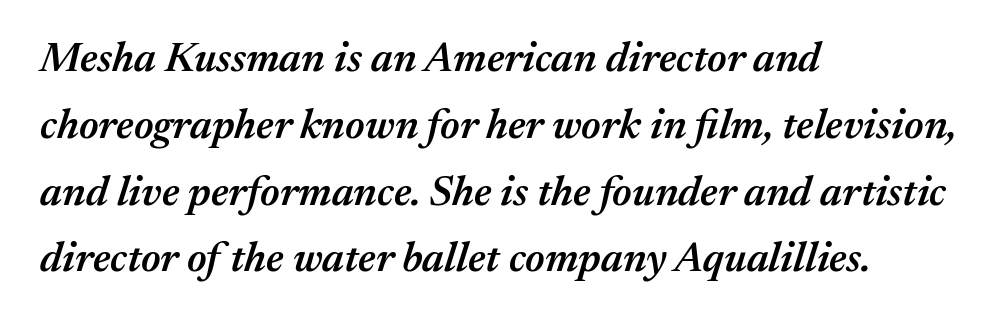
Q: Is the text bold? A: Semi-bold.
Q: Is the text italic (slanted)? A: Yes, it leans right by about 17 degrees.
Q: Is the text underlined? A: No.
Q: How is the paragraph aligned? A: Left-aligned.
Q: Is the spacing between letters normal or unusually wide? A: Normal.
Q: Is the spacing between lines tight, normal or loose? A: Normal.
Q: Width (condensed, normal, or wide)? A: Normal.
Q: Stroke contrast? A: Medium.
Q: x-height? A: Medium.
Q: Monospaced? A: No.
